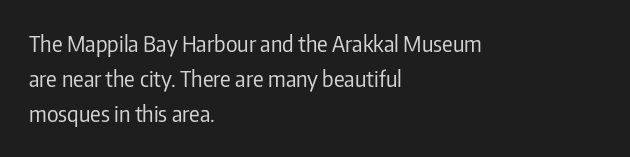
{"italic": "no", "bold": "no", "underline": "no", "align": "left", "line_spacing": "normal", "line_spacing_ratio": 1.6, "letter_spacing": "normal", "letter_spacing_em": 0.0, "glyph_px": 22}
